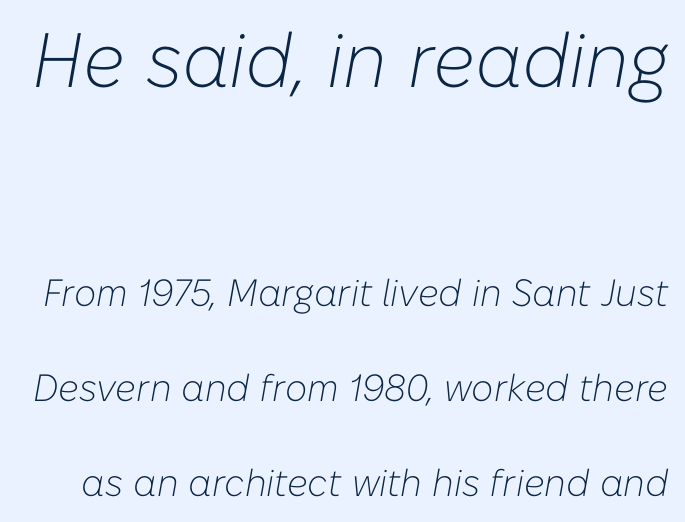
Every character sits at an angle, as italics do. Weight: not bold — regular or lighter. Compared with typical body copy, the letter spacing here is the same. Compare the two chunks: the upper has the greater cap height. Reading down the column, the eye jumps a long way to each next line.
